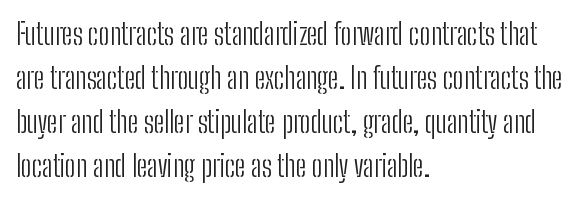
Q: Is the text bold? A: No.
Q: Is the text italic (slanted)? A: No, it is upright.
Q: Is the typeface a serif or a sans-serif typeface? A: Sans-serif.
Q: Is the text underlined? A: No.
Q: How is the paragraph aligned? A: Left-aligned.
Q: Is the spacing between letters normal or unusually wide? A: Normal.
Q: Is the spacing between lines tight, normal or loose? A: Normal.
Q: Width (condensed, normal, or wide)? A: Condensed.
Q: Stroke contrast? A: Low.
Q: x-height? A: Medium.
Q: Monospaced? A: No.
